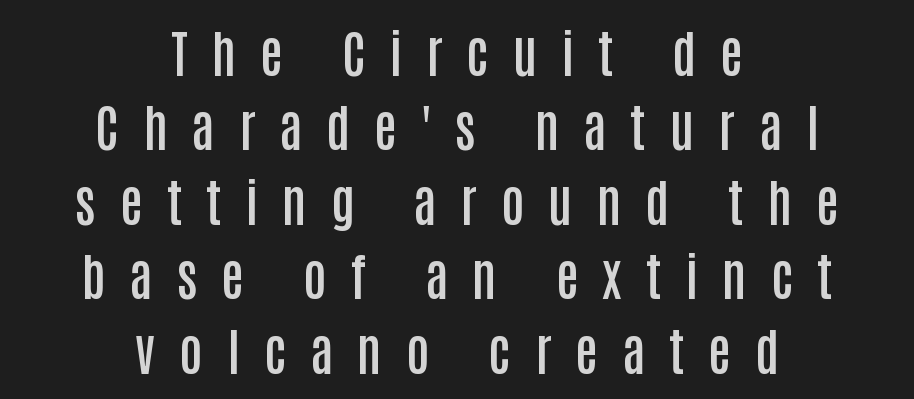
The image shows 51 px semibold, condensed sans-serif type, upright; set centered, normal line spacing (1.46x), unusually wide letter spacing (+0.47 em), not underlined; low stroke contrast and a large x-height.
